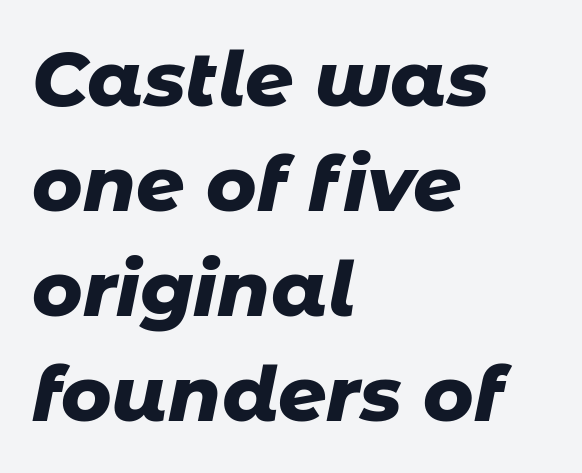
Proportional: the letters do not fall into vertical columns. As a designer I'd log this as weight 700, bold. Each line starts at the same left margin while the right side varies. Decoration check: the copy has no underline.
